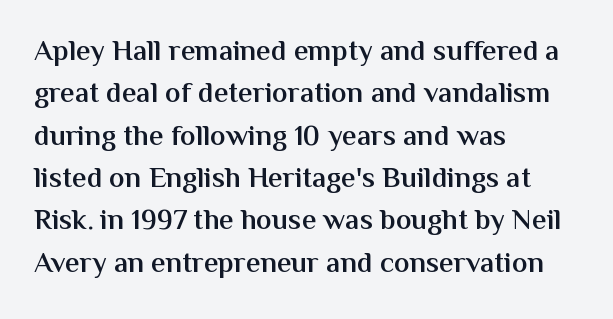
{"serif": "no", "italic": "no", "bold": "semi", "weight": "semibold", "width": "normal", "stroke_contrast": "medium", "x_height": "medium", "monospaced": "no", "underline": "no", "align": "left", "line_spacing": "normal", "line_spacing_ratio": 1.46, "letter_spacing": "normal", "letter_spacing_em": 0.0, "glyph_px": 29}
